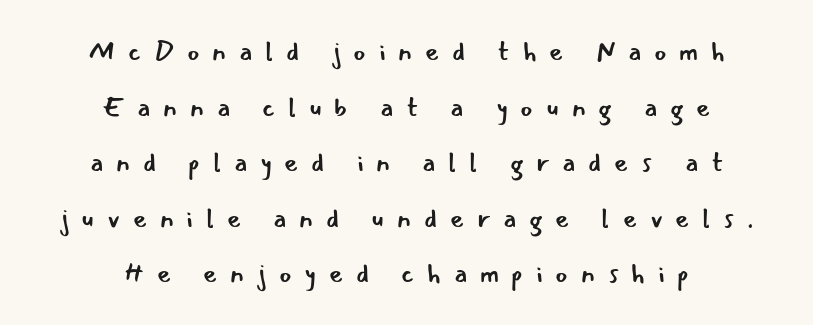
Q: Is the text bold? A: No.
Q: Is the text italic (slanted)? A: No, it is upright.
Q: Is the text underlined? A: No.
Q: How is the paragraph aligned? A: Centered.
Q: Is the spacing between letters normal or unusually wide? A: Unusually wide.
Q: Is the spacing between lines tight, normal or loose? A: Loose.
